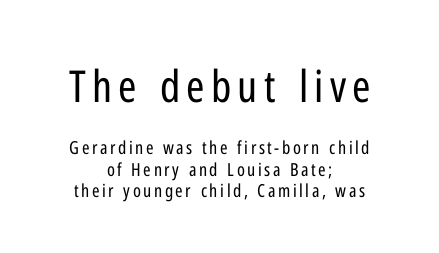
The image shows 44 px regular-weight, condensed sans-serif type, upright; set centered, line spacing 1.2x, not underlined; the first (top) block is 2.44x larger; low stroke contrast and a medium x-height.
